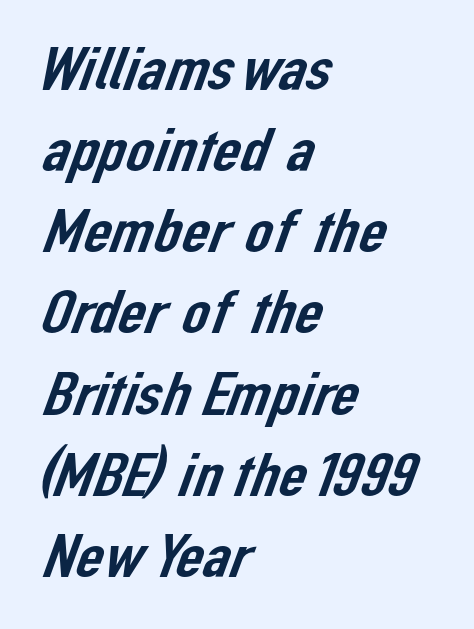
{"serif": "no", "width": "normal", "stroke_contrast": "low", "x_height": "medium", "monospaced": "no", "underline": "no", "align": "left", "line_spacing": "normal", "line_spacing_ratio": 1.33, "letter_spacing": "normal", "letter_spacing_em": 0.0, "glyph_px": 61}
